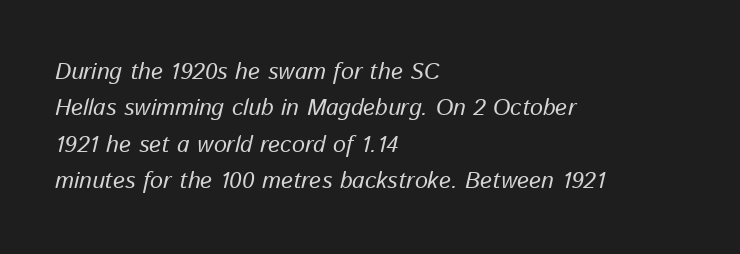
The image shows 23 px text type, italic (leaning right); set left-aligned, normal line spacing (1.58x), normal letter spacing, not underlined.
